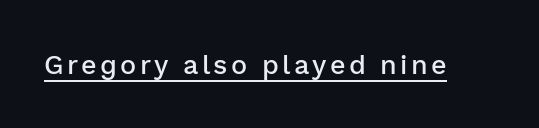
The image shows 27 px text type, upright; set underlined.
